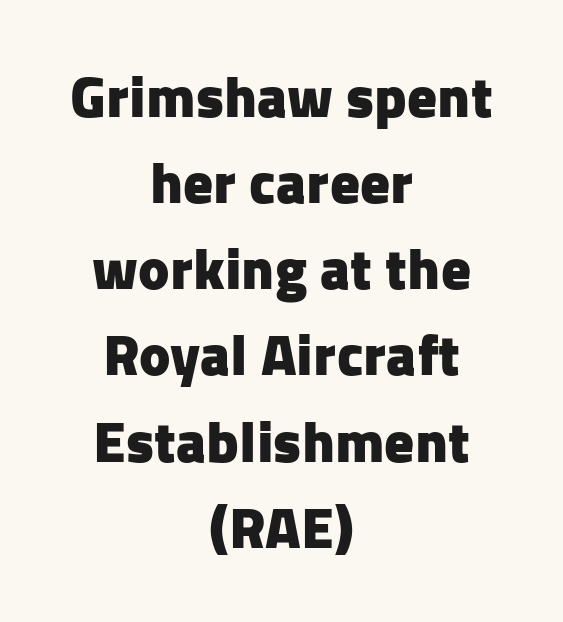
{"serif": "no", "italic": "no", "bold": "yes", "weight": "heavy", "width": "normal", "stroke_contrast": "low", "x_height": "medium", "monospaced": "no", "underline": "no", "align": "center", "line_spacing": "normal", "line_spacing_ratio": 1.46, "letter_spacing": "normal", "letter_spacing_em": 0.0, "glyph_px": 59}
